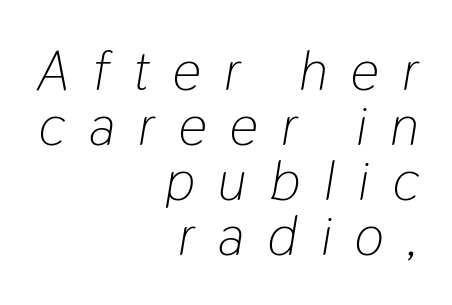
Q: Is the text bold? A: No.
Q: Is the text italic (slanted)? A: Yes, it leans right by about 9 degrees.
Q: Is the text underlined? A: No.
Q: How is the paragraph aligned? A: Right-aligned.
Q: Is the spacing between letters normal or unusually wide? A: Unusually wide.
Q: Is the spacing between lines tight, normal or loose? A: Tight.
Q: Width (condensed, normal, or wide)? A: Condensed.
Q: Stroke contrast? A: Low.
Q: x-height? A: Medium.
Q: Monospaced? A: No.
